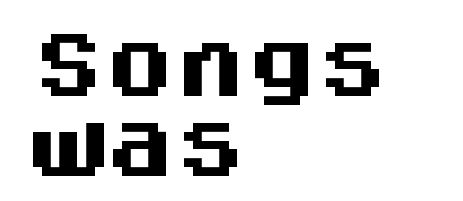
{"serif": "no", "italic": "no", "bold": "yes", "weight": "heavy", "width": "normal", "stroke_contrast": "medium", "x_height": "large", "monospaced": "yes", "underline": "no", "align": "left", "line_spacing": "tight", "line_spacing_ratio": 1.12, "letter_spacing": "normal", "letter_spacing_em": 0.0, "glyph_px": 71}
